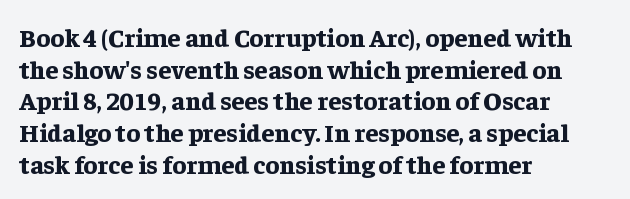
Q: Is the text bold? A: Yes.
Q: Is the text italic (slanted)? A: No, it is upright.
Q: Is the text underlined? A: No.
Q: How is the paragraph aligned? A: Left-aligned.
Q: Is the spacing between letters normal or unusually wide? A: Normal.
